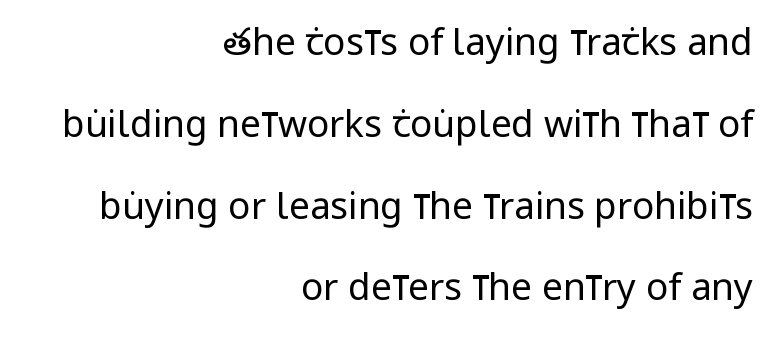
Q: Is the text bold? A: No.
Q: Is the text italic (slanted)? A: No, it is upright.
Q: Is the typeface a serif or a sans-serif typeface? A: Sans-serif.
Q: Is the text underlined? A: No.
Q: How is the paragraph aligned? A: Right-aligned.
Q: Is the spacing between letters normal or unusually wide? A: Normal.
Q: Is the spacing between lines tight, normal or loose? A: Loose.
Q: Width (condensed, normal, or wide)? A: Condensed.
Q: Stroke contrast? A: Low.
Q: x-height? A: Large.
Q: Monospaced? A: No.
